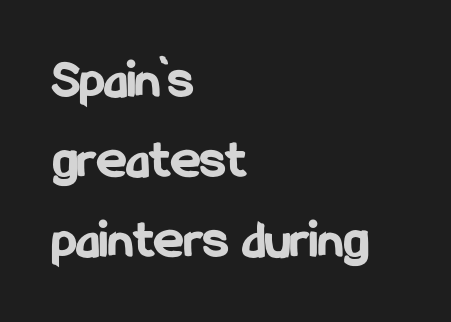
The image shows 56 px bold, condensed sans-serif type, upright; set left-aligned, normal line spacing (1.43x), normal letter spacing, not underlined; low stroke contrast and a medium x-height.
